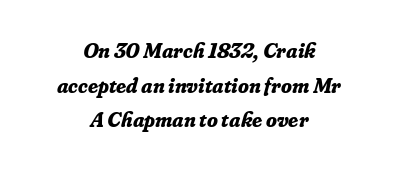
Designer's note — italics engaged. Evenly set lines give the paragraph a standard silhouette. In terms of letterspacing, this is plain default setting. The sample has been set heavy, in full bold. These lines stack symmetrically, like a column narrowing and widening about its center. Has an underline been added? It has not.
